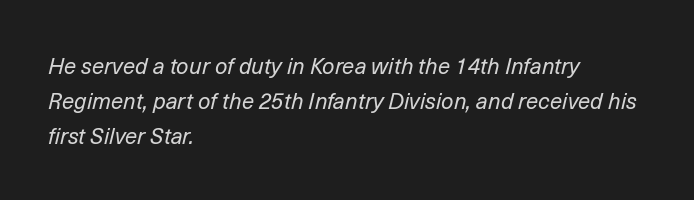
{"italic": "yes", "lean": "right", "slant_degrees": 14, "bold": "no", "underline": "no", "align": "left", "line_spacing": "normal", "line_spacing_ratio": 1.59, "letter_spacing": "normal", "letter_spacing_em": 0.0, "glyph_px": 22}
